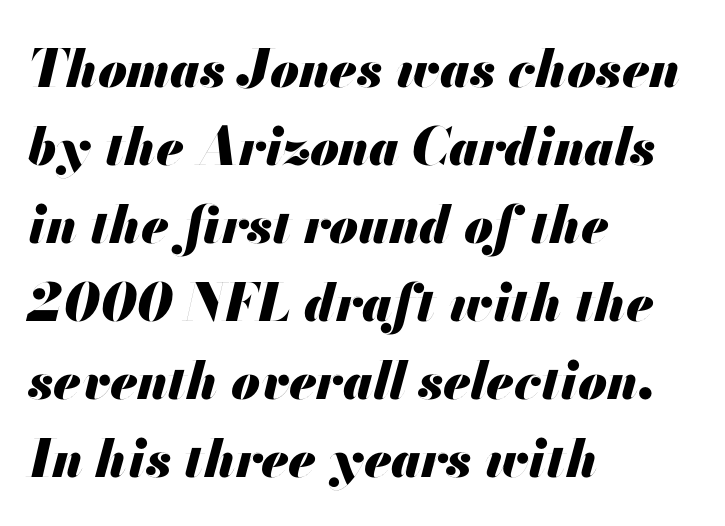
{"italic": "yes", "lean": "right", "slant_degrees": 13, "bold": "yes", "weight": "heavy", "width": "normal", "stroke_contrast": "medium", "x_height": "small", "monospaced": "no", "underline": "no", "align": "left", "line_spacing": "normal", "line_spacing_ratio": 1.5, "letter_spacing": "normal", "letter_spacing_em": 0.0, "glyph_px": 52}
